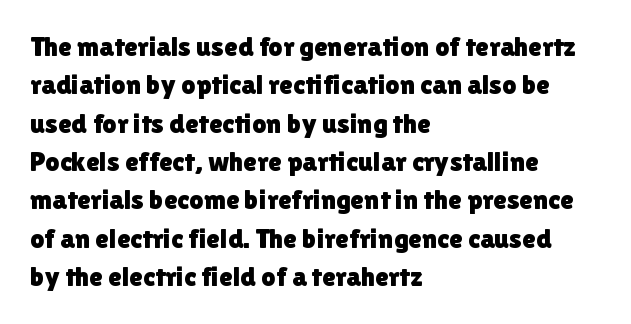
The image shows 28 px sans-serif type, upright; set left-aligned, normal line spacing (1.37x), normal letter spacing, not underlined; a medium x-height.
